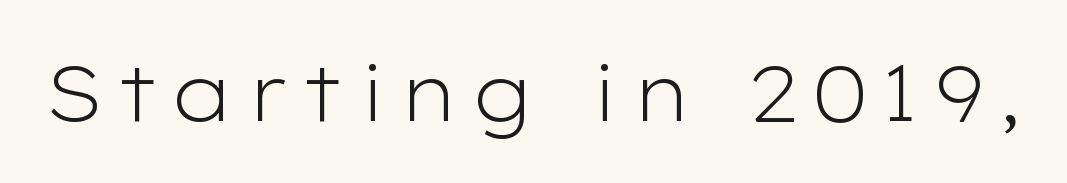
The text was rendered using a sans face with plain stroke endings. A typesetter would call this proportional, since set widths differ per character. A bare baseline throughout the passage. Unbolded letterforms with no extra heft. Rendered with straight, roman letterforms.
